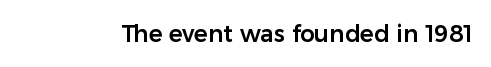
{"italic": "no", "underline": "no", "letter_spacing": "normal", "letter_spacing_em": 0.0, "glyph_px": 23}
